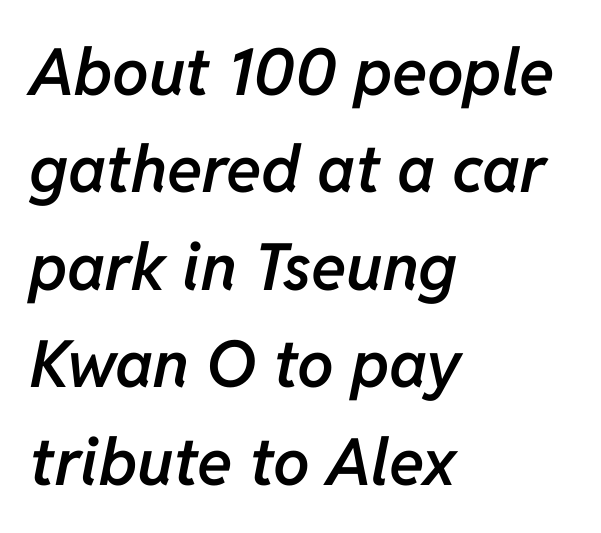
Q: Is the text bold? A: Semi-bold.
Q: Is the text italic (slanted)? A: Yes, it leans right by about 11 degrees.
Q: Is the text underlined? A: No.
Q: How is the paragraph aligned? A: Left-aligned.
Q: Is the spacing between letters normal or unusually wide? A: Normal.
Q: Is the spacing between lines tight, normal or loose? A: Normal.
Q: Width (condensed, normal, or wide)? A: Normal.
Q: Stroke contrast? A: Low.
Q: x-height? A: Medium.
Q: Monospaced? A: No.
